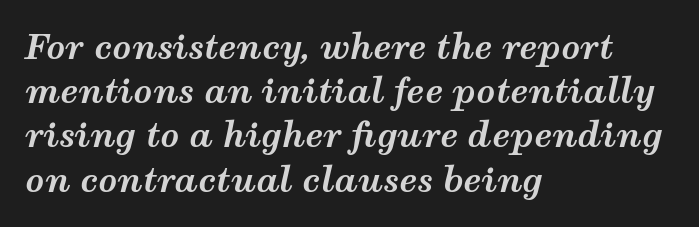
{"italic": "yes", "lean": "right", "slant_degrees": 12, "bold": "yes", "weight": "bold", "width": "wide", "stroke_contrast": "medium", "x_height": "medium", "monospaced": "no", "underline": "no", "align": "left", "line_spacing": "normal", "line_spacing_ratio": 1.34, "letter_spacing": "normal", "letter_spacing_em": 0.0, "glyph_px": 33}
